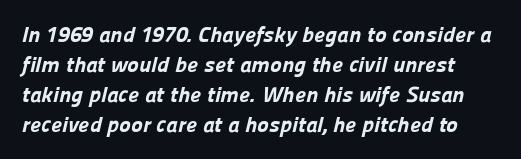
{"bold": "yes", "underline": "no", "line_spacing": "normal", "line_spacing_ratio": 1.36, "letter_spacing": "normal", "letter_spacing_em": 0.0, "glyph_px": 22}
